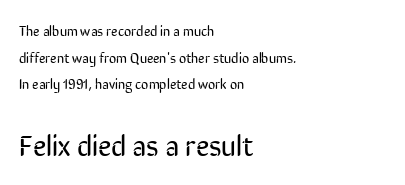
Is the letter spacing exaggerated? No — it looks like the ordinary default. The passage shown is typed in a proportional face where columns would drift. Each stroke keeps to a modest, everyday thickness or less. Anything drawn beneath the words? Only blank space. Nope, no serifs anywhere on these letters. The space between consecutive lines is lavish.
